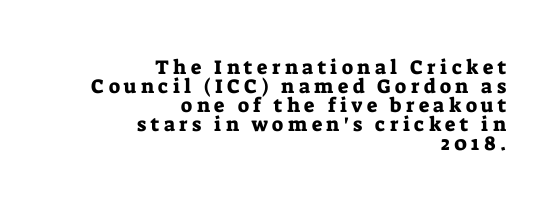
{"italic": "no", "underline": "no", "align": "right", "line_spacing": "tight", "line_spacing_ratio": 0.95, "letter_spacing": "wide", "letter_spacing_em": 0.22, "glyph_px": 20}
